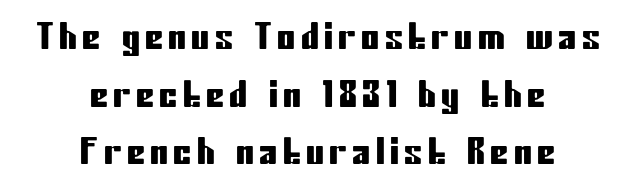
Q: Is the text italic (slanted)? A: No, it is upright.
Q: Is the typeface a serif or a sans-serif typeface? A: Sans-serif.
Q: Is the text underlined? A: No.
Q: How is the paragraph aligned? A: Centered.
Q: Is the spacing between lines tight, normal or loose? A: Normal.
Q: Width (condensed, normal, or wide)? A: Condensed.
Q: Stroke contrast? A: Low.
Q: x-height? A: Medium.
Q: Monospaced? A: No.
